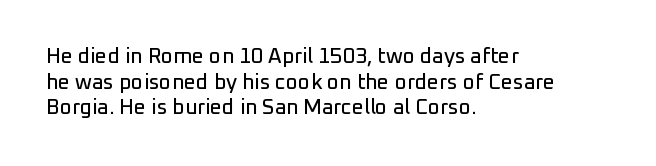
{"italic": "no", "underline": "no", "align": "left", "line_spacing_ratio": 1.22, "letter_spacing": "normal", "letter_spacing_em": 0.0, "glyph_px": 21}
